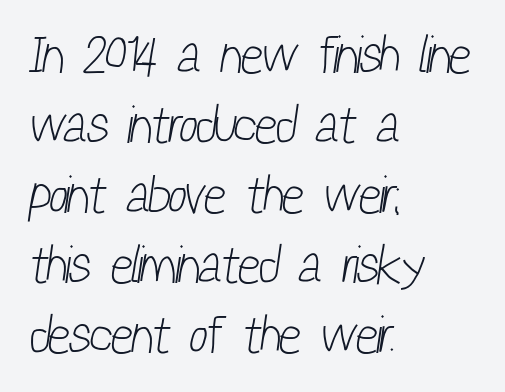
Standard letterfit; no display-style spreading of the glyphs. No feet cap the strokes, marking this as sans-serif type. The strokes are not fattened; the text isn't bold. Notice how descenders clear the ascenders below comfortably — that's standard leading.
